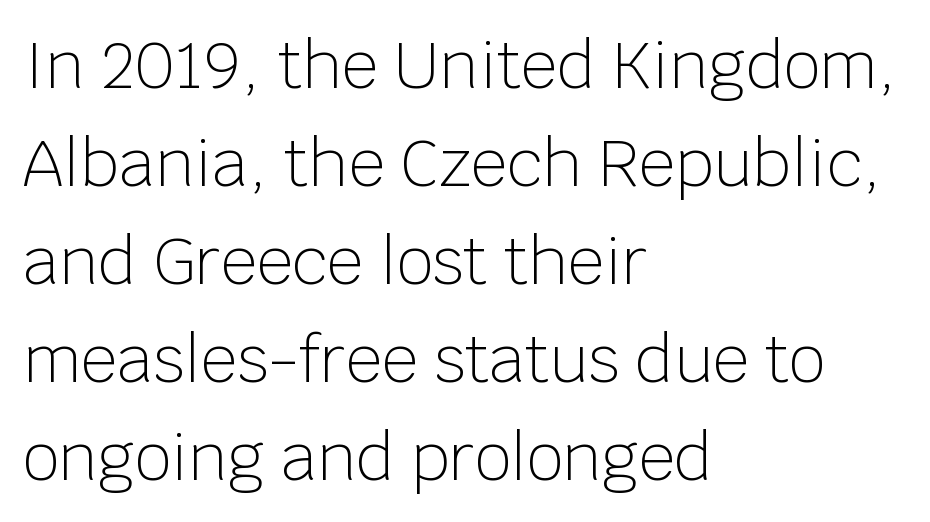
Q: Is the text bold? A: No.
Q: Is the text italic (slanted)? A: No, it is upright.
Q: Is the typeface a serif or a sans-serif typeface? A: Sans-serif.
Q: Is the text underlined? A: No.
Q: How is the paragraph aligned? A: Left-aligned.
Q: Is the spacing between letters normal or unusually wide? A: Normal.
Q: Is the spacing between lines tight, normal or loose? A: Normal.
Q: Width (condensed, normal, or wide)? A: Normal.
Q: Stroke contrast? A: Low.
Q: x-height? A: Large.
Q: Monospaced? A: No.
